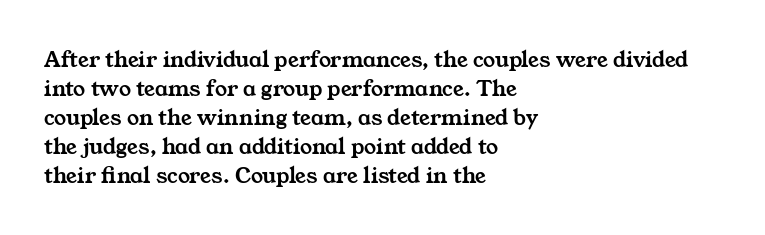
{"underline": "no", "align": "left", "line_spacing_ratio": 1.21, "letter_spacing": "normal", "letter_spacing_em": 0.0, "glyph_px": 24}
